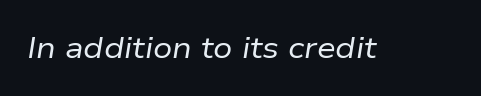
Q: Is the text bold? A: No.
Q: Is the text italic (slanted)? A: Yes, it leans right by about 9 degrees.
Q: Is the text underlined? A: No.
Q: Is the spacing between letters normal or unusually wide? A: Normal.
Q: Width (condensed, normal, or wide)? A: Normal.
Q: Stroke contrast? A: Low.
Q: x-height? A: Medium.
Q: Monospaced? A: No.
